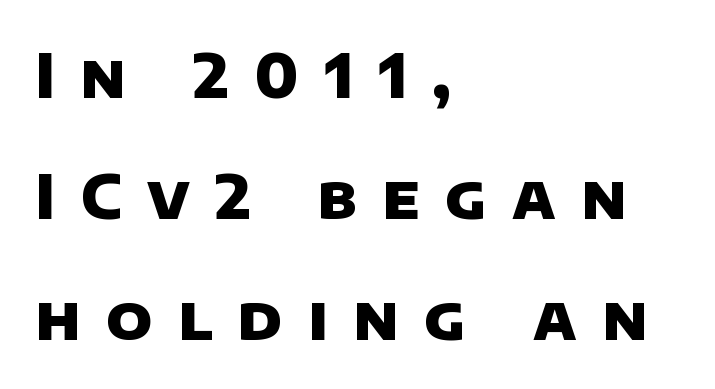
Lines of text with bare space underneath. Each letter's strokes conclude bluntly, with no projecting serifs. Vertical spacing — loose. The letters are spread apart with noticeably loose tracking. Think of a printed novel: that variable character pitch is what you see here. Each glyph is drawn with heavy, bold strokes.
